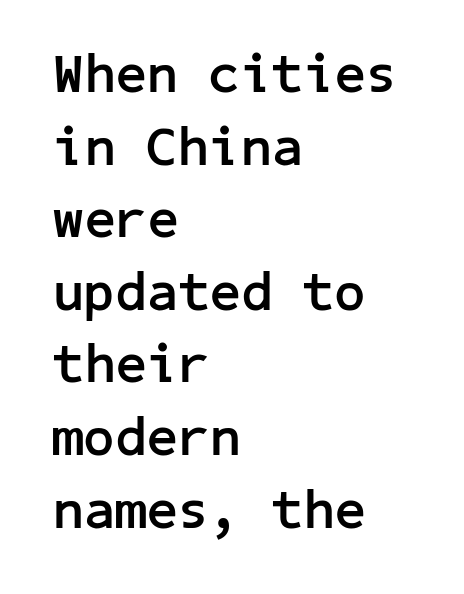
The image shows 55 px semibold sans-serif type, upright; set left-aligned, normal line spacing (1.32x), normal letter spacing, not underlined; low stroke contrast and a medium x-height.
